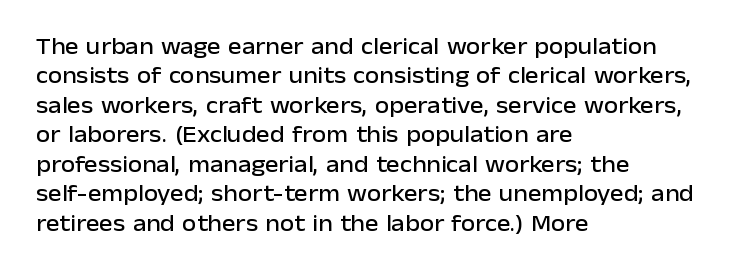
One-word summary of the alignment: left. Posture: vertical. The tracking reads as untouched default to a designer's eye. Each row of text sits above clean, open space. Does the leading feel generous? No, just average.
